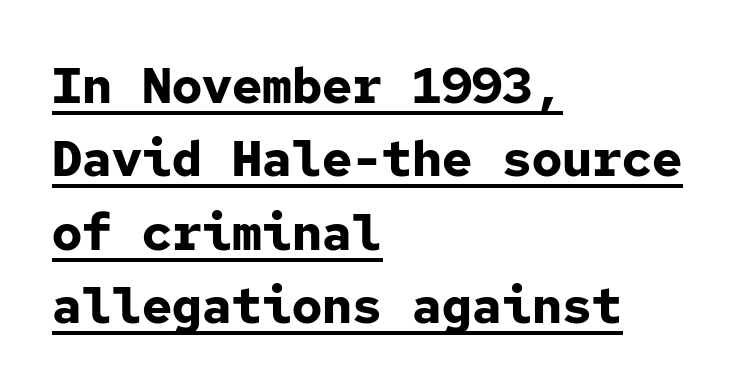
The image shows 50 px bold sans-serif type, upright, monospaced; set left-aligned, normal line spacing (1.47x), normal letter spacing, underlined; low stroke contrast and a medium x-height.
